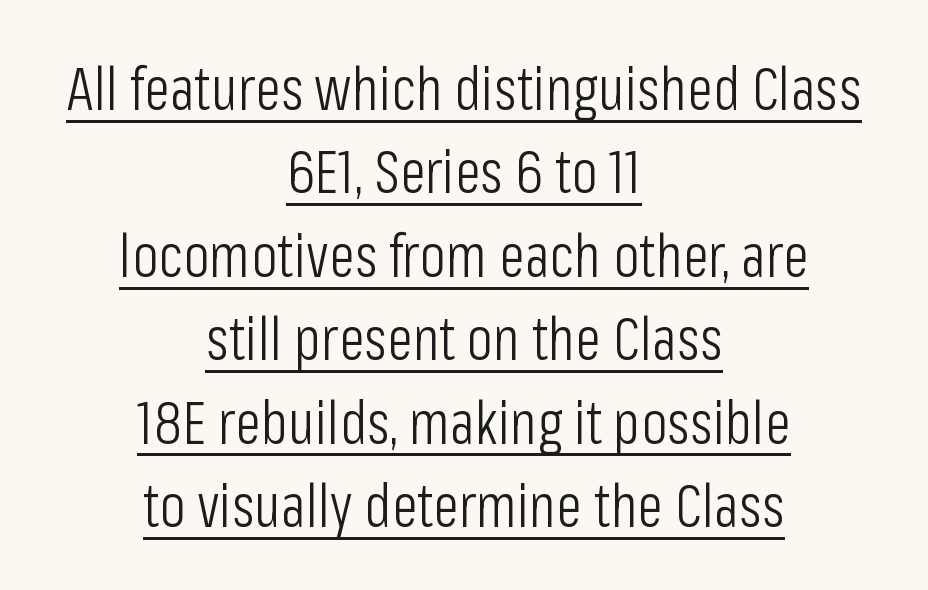
{"serif": "no", "italic": "no", "bold": "no", "weight": "light", "width": "condensed", "stroke_contrast": "low", "x_height": "medium", "monospaced": "no", "underline": "yes", "align": "center", "line_spacing": "normal", "line_spacing_ratio": 1.39, "letter_spacing": "normal", "letter_spacing_em": 0.0, "glyph_px": 60}
